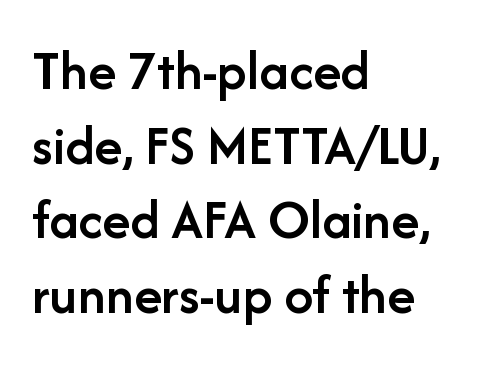
{"serif": "no", "italic": "no", "bold": "semi", "weight": "semibold", "width": "normal", "stroke_contrast": "low", "x_height": "medium", "monospaced": "no", "underline": "no", "align": "left", "line_spacing": "normal", "line_spacing_ratio": 1.31, "letter_spacing": "normal", "letter_spacing_em": 0.0, "glyph_px": 57}
